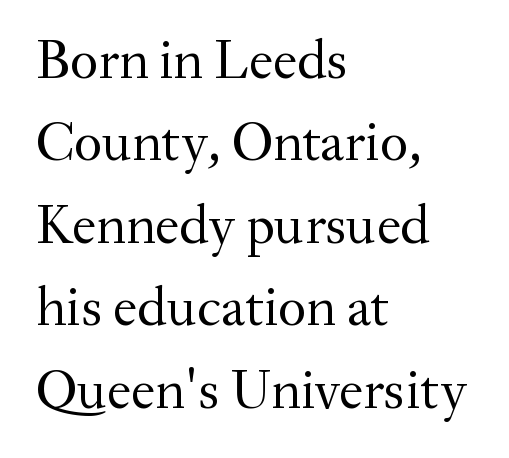
The image shows 55 px regular-weight serif type, upright; set left-aligned, normal line spacing (1.5x), normal letter spacing, not underlined; medium stroke contrast and a small x-height.
